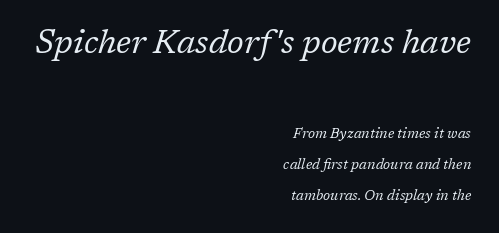
{"serif": "yes", "italic": "yes", "lean": "right", "slant_degrees": 17, "bold": "no", "weight": "regular", "width": "normal", "stroke_contrast": "low", "x_height": "medium", "monospaced": "no", "underline": "no", "align": "right", "line_spacing": "loose", "line_spacing_ratio": 2.21, "letter_spacing": "normal", "letter_spacing_em": 0.0, "larger_block": "first", "size_ratio": 2.36, "glyph_px": 33}
